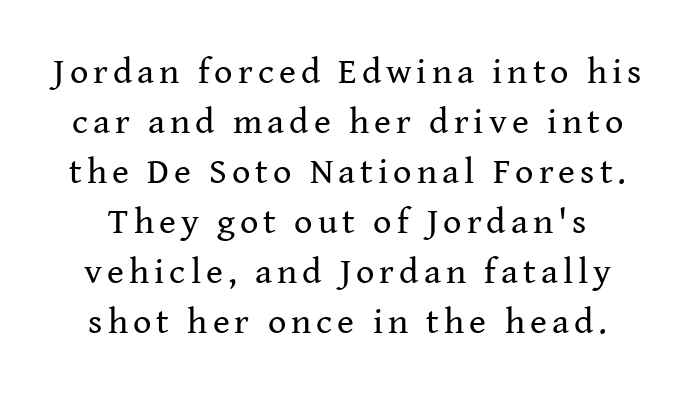
This rendering employs a face with finishing strokes, i.e., a serif. Vertically, the passage feels balanced, rows spaced as you'd expect. Spacing verdict: proportional, widths tailored to each character. The string is rendered with underlining switched off. Notice how the stems are strictly vertical — no italics here. Weight: in the light-to-regular range.
